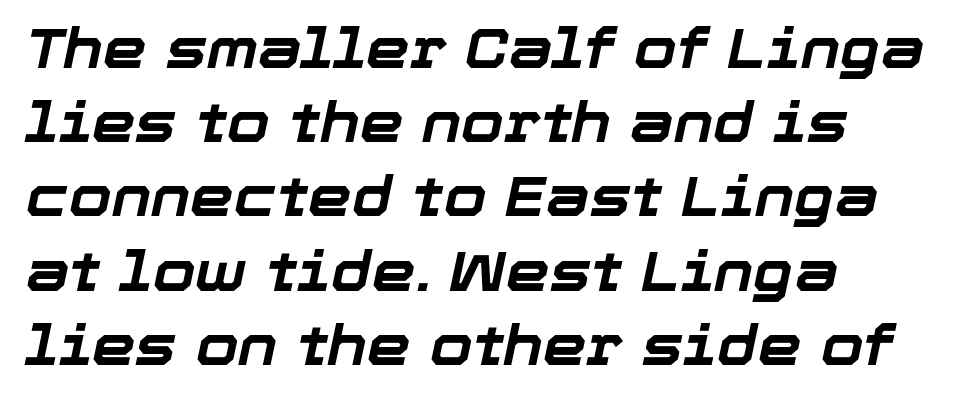
The image shows 55 px bold type, italic (leaning right); set left-aligned, normal line spacing (1.35x), normal letter spacing, not underlined; low stroke contrast and a medium x-height.
